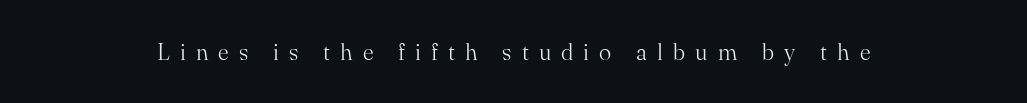
The image shows 23 px text type, upright; set centered, unusually wide letter spacing (+0.44 em), not underlined.
